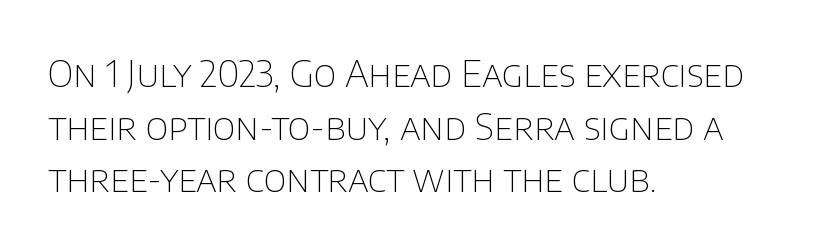
Leading matches the norm, producing a regular column. The typesetting does not lean heavy: it is not bold. Vertical strokes here are truly vertical. Proportional: the letters do not fall into vertical columns.
